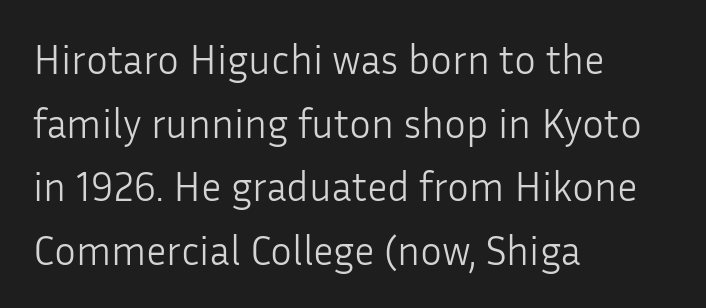
The image shows 41 px light sans-serif type, upright; set left-aligned, normal line spacing (1.55x), normal letter spacing, not underlined; low stroke contrast and a medium x-height.
